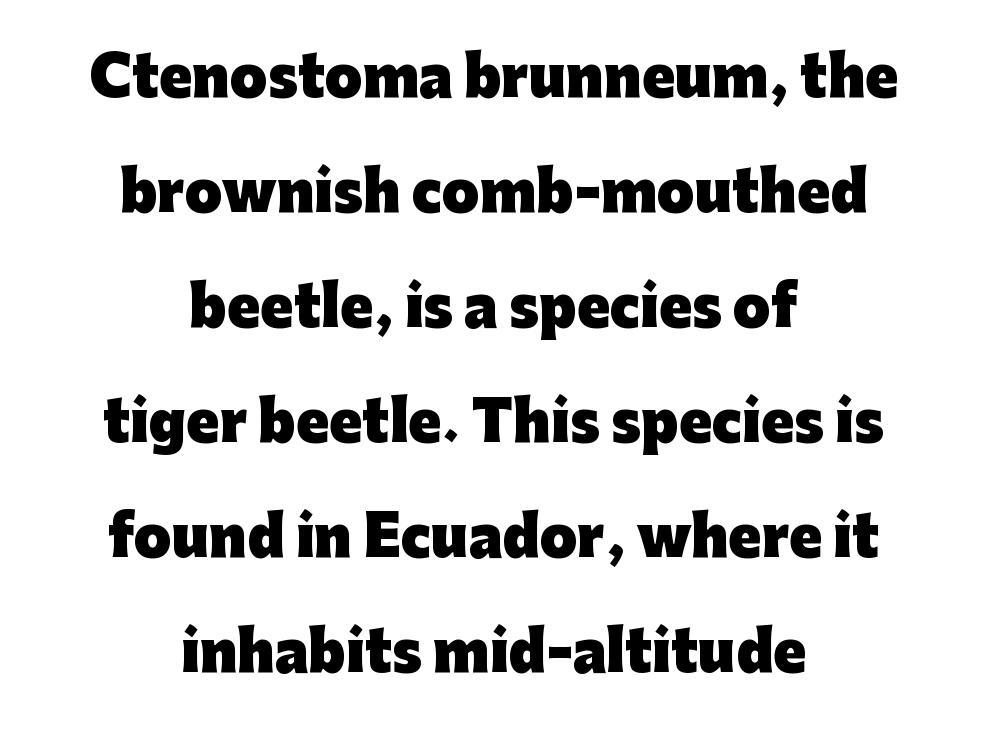
Q: Is the text bold? A: Yes.
Q: Is the text italic (slanted)? A: No, it is upright.
Q: Is the typeface a serif or a sans-serif typeface? A: Sans-serif.
Q: Is the text underlined? A: No.
Q: How is the paragraph aligned? A: Centered.
Q: Is the spacing between letters normal or unusually wide? A: Normal.
Q: Is the spacing between lines tight, normal or loose? A: Loose.
Q: Width (condensed, normal, or wide)? A: Normal.
Q: Stroke contrast? A: Low.
Q: x-height? A: Medium.
Q: Monospaced? A: No.
